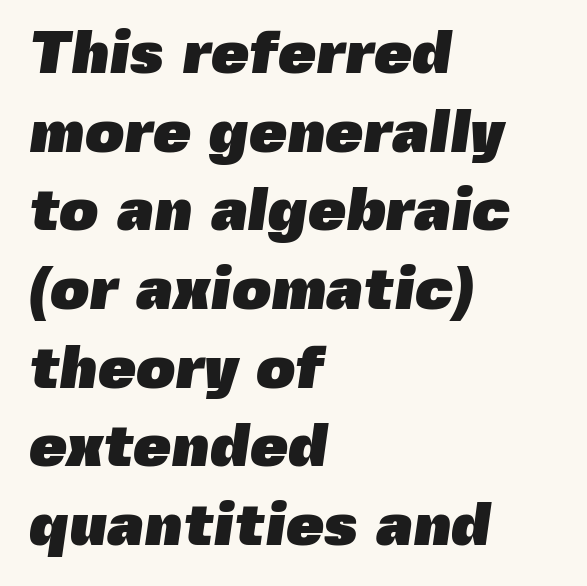
Q: Is the text bold? A: Yes.
Q: Is the typeface a serif or a sans-serif typeface? A: Sans-serif.
Q: Is the text underlined? A: No.
Q: How is the paragraph aligned? A: Left-aligned.
Q: Is the spacing between letters normal or unusually wide? A: Normal.
Q: Is the spacing between lines tight, normal or loose? A: Normal.
Q: Width (condensed, normal, or wide)? A: Normal.
Q: x-height? A: Medium.
Q: Monospaced? A: No.
